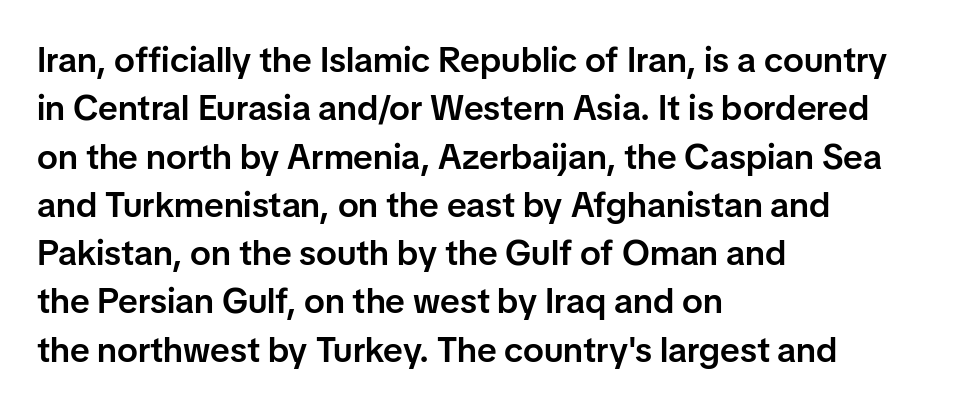
The image shows 35 px semibold sans-serif type, upright; set left-aligned, normal line spacing (1.38x), normal letter spacing, not underlined; low stroke contrast and a medium x-height.
